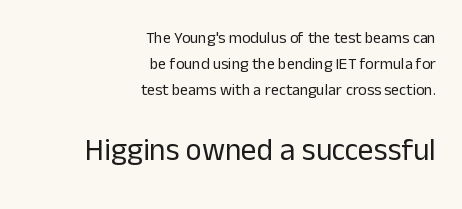
The image shows 31 px regular-weight sans-serif type, upright; set right-aligned, normal line spacing (1.61x), normal letter spacing, not underlined; the second (bottom) block is 1.94x larger; low stroke contrast and a medium x-height.
